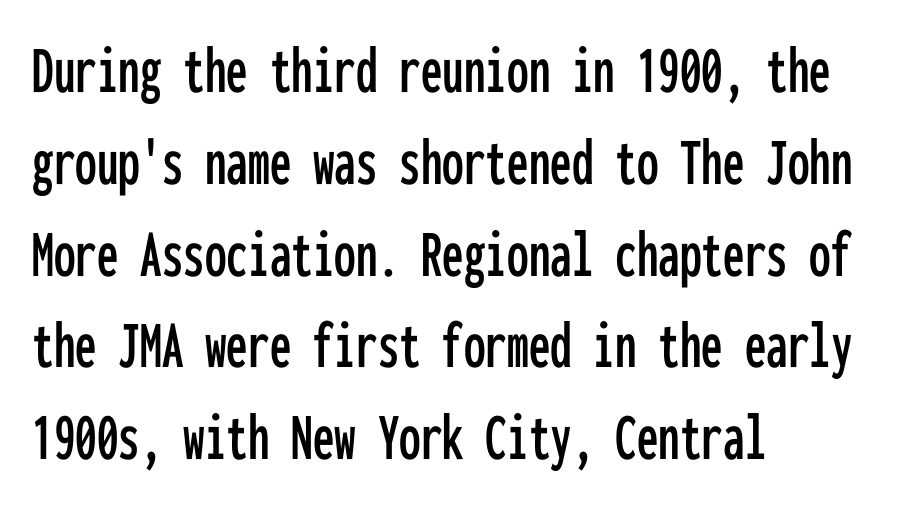
The image shows 69 px condensed sans-serif type, upright, monospaced; set left-aligned, normal line spacing (1.33x), normal letter spacing, not underlined; low stroke contrast and a medium x-height.
